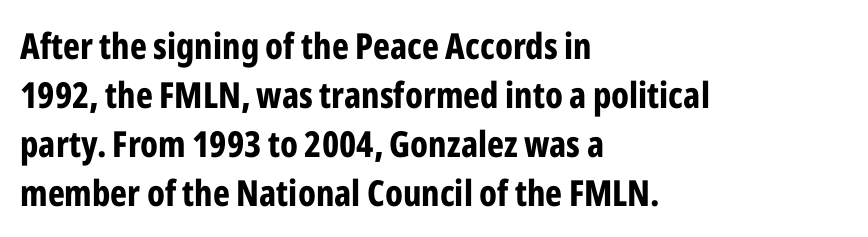
Q: Is the text bold? A: Yes.
Q: Is the text italic (slanted)? A: No, it is upright.
Q: Is the typeface a serif or a sans-serif typeface? A: Sans-serif.
Q: Is the text underlined? A: No.
Q: How is the paragraph aligned? A: Left-aligned.
Q: Is the spacing between letters normal or unusually wide? A: Normal.
Q: Is the spacing between lines tight, normal or loose? A: Normal.
Q: Width (condensed, normal, or wide)? A: Condensed.
Q: Stroke contrast? A: Low.
Q: x-height? A: Medium.
Q: Monospaced? A: No.
